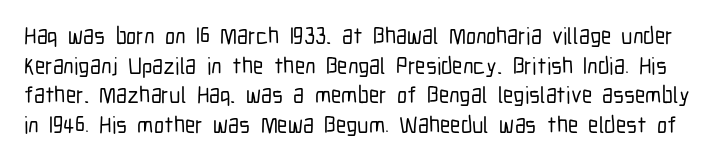
Evenly set lines give the paragraph a standard silhouette. There is no visible air inserted between adjacent glyphs. The lettering holds an erect, upright posture throughout. Letters rest on an invisible, unmarked baseline.
